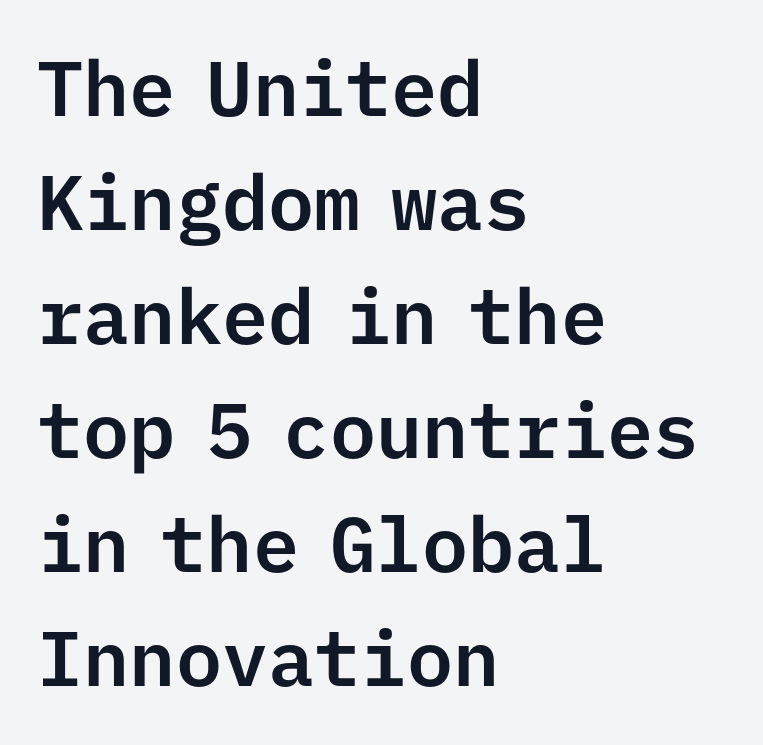
Q: Is the text italic (slanted)? A: No, it is upright.
Q: Is the typeface a serif or a sans-serif typeface? A: Sans-serif.
Q: Is the text underlined? A: No.
Q: How is the paragraph aligned? A: Left-aligned.
Q: Is the spacing between letters normal or unusually wide? A: Normal.
Q: Is the spacing between lines tight, normal or loose? A: Normal.
Q: Width (condensed, normal, or wide)? A: Normal.
Q: Stroke contrast? A: Low.
Q: x-height? A: Medium.
Q: Monospaced? A: Yes.
